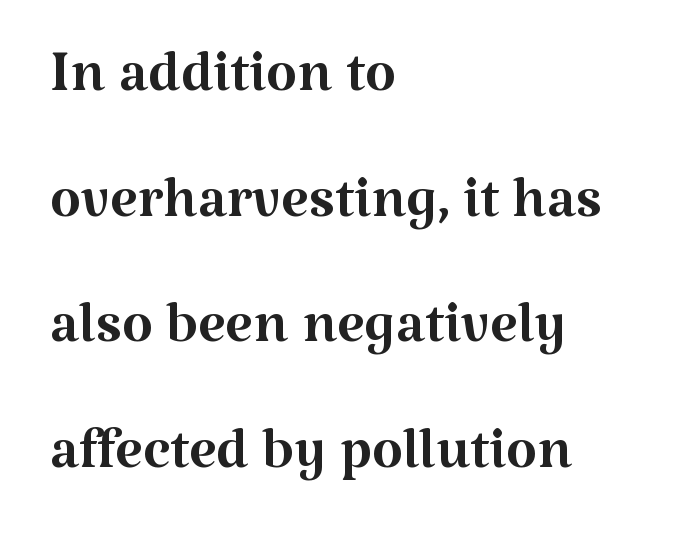
{"serif": "yes", "italic": "no", "bold": "no", "weight": "regular", "width": "normal", "stroke_contrast": "medium", "x_height": "medium", "monospaced": "no", "underline": "no", "align": "left", "line_spacing": "normal", "line_spacing_ratio": 1.57, "letter_spacing": "normal", "letter_spacing_em": 0.0, "glyph_px": 80}
